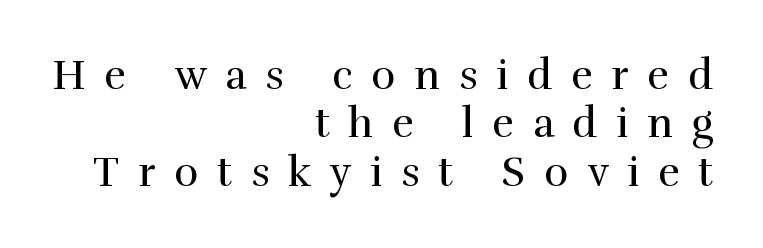
The image shows 41 px regular-weight serif type, upright; set right-aligned, line spacing 1.18x, unusually wide letter spacing (+0.46 em), not underlined; a medium x-height.
